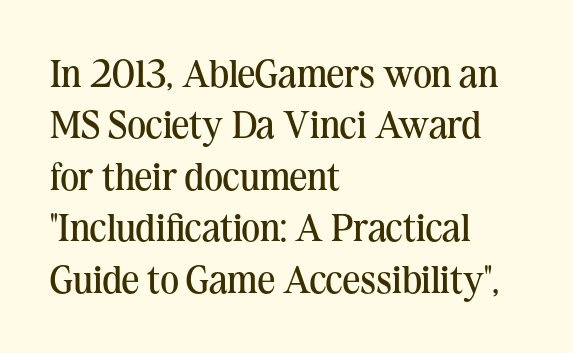
{"serif": "yes", "italic": "no", "bold": "no", "weight": "regular", "width": "normal", "stroke_contrast": "medium", "x_height": "medium", "monospaced": "no", "underline": "no", "align": "left", "line_spacing": "normal", "line_spacing_ratio": 1.32, "letter_spacing": "normal", "letter_spacing_em": 0.0, "glyph_px": 39}
